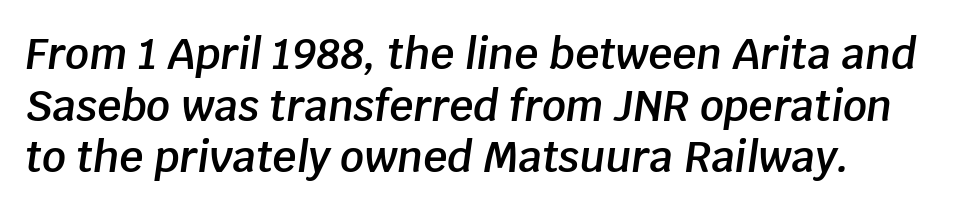
In terms of posture, this sample is oblique. The zone under the glyphs is completely vacant. Note the varied advance widths — an 'i' is clearly narrower than an 'm'. Strokes here are thickened, but only to semibold level.
